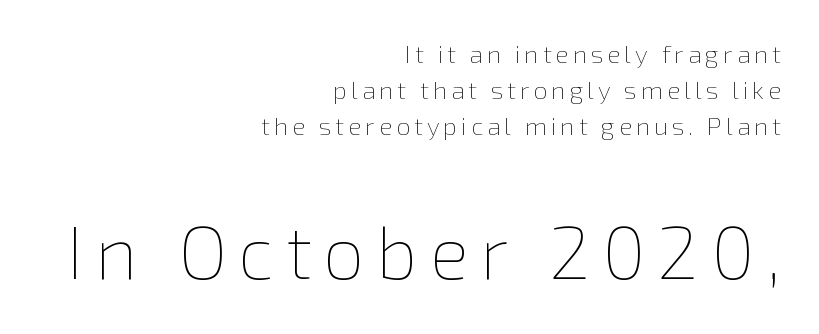
{"italic": "no", "bold": "no", "weight": "thin", "width": "normal", "x_height": "medium", "monospaced": "no", "underline": "no", "align": "right", "line_spacing": "normal", "line_spacing_ratio": 1.44, "larger_block": "second", "size_ratio": 2.96, "glyph_px": 74}
